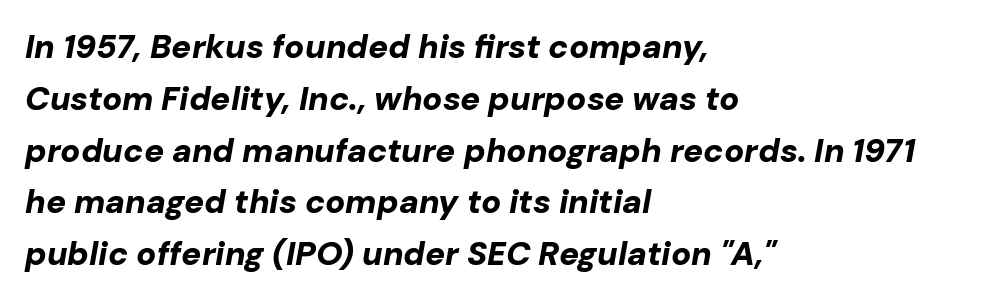
{"italic": "yes", "lean": "right", "slant_degrees": 10, "bold": "yes", "weight": "bold", "width": "normal", "stroke_contrast": "low", "x_height": "medium", "monospaced": "no", "underline": "no", "align": "left", "line_spacing": "normal", "line_spacing_ratio": 1.57, "letter_spacing": "normal", "letter_spacing_em": 0.0, "glyph_px": 33}
